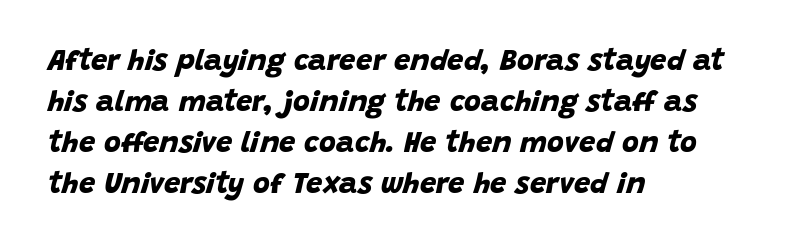
The image shows 29 px bold sans-serif type; set left-aligned, normal line spacing (1.41x), normal letter spacing, not underlined; low stroke contrast and a large x-height.
